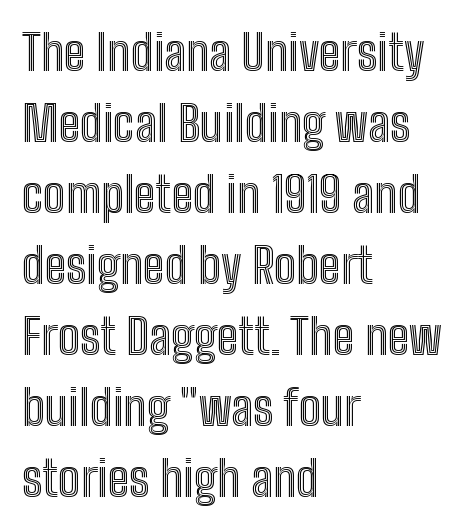
{"italic": "no", "width": "condensed", "x_height": "medium", "monospaced": "no", "underline": "no", "align": "left", "line_spacing": "normal", "line_spacing_ratio": 1.45, "letter_spacing": "normal", "letter_spacing_em": 0.0, "glyph_px": 49}
